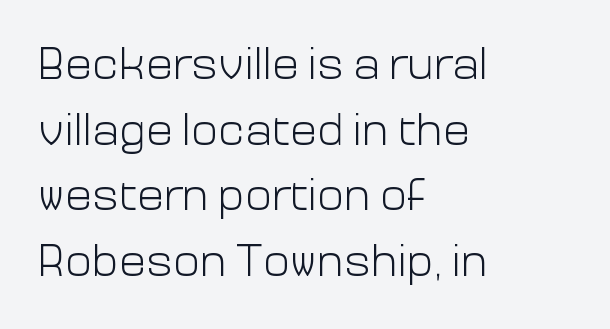
The image shows 45 px light sans-serif type, upright; set left-aligned, normal line spacing (1.46x), normal letter spacing, not underlined; low stroke contrast and a medium x-height.
